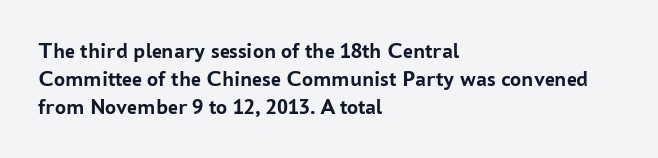
{"italic": "no", "bold": "yes", "underline": "no", "align": "left", "line_spacing": "normal", "line_spacing_ratio": 1.28, "letter_spacing": "normal", "letter_spacing_em": 0.0, "glyph_px": 22}
